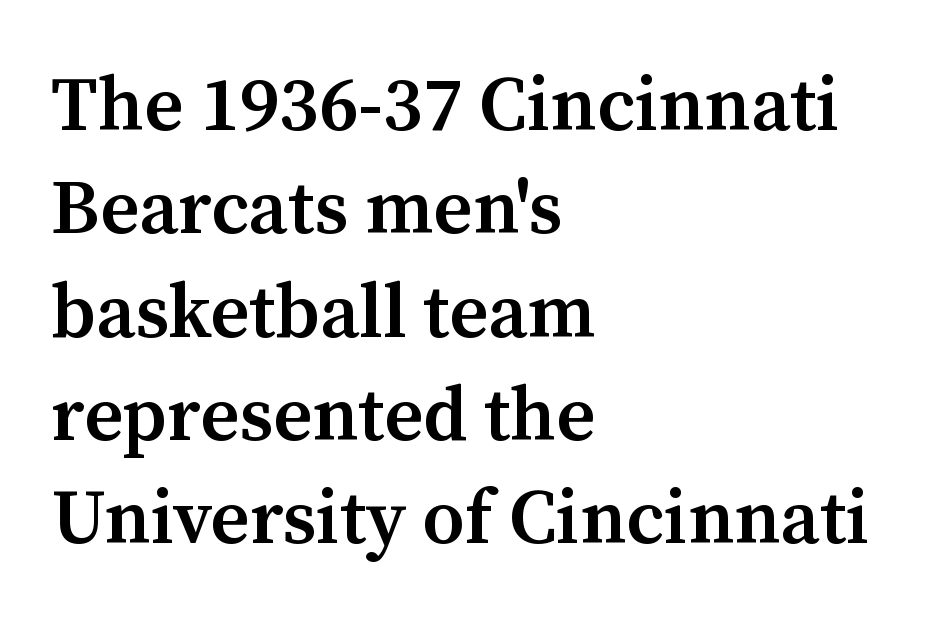
Q: Is the text bold? A: Semi-bold.
Q: Is the text italic (slanted)? A: No, it is upright.
Q: Is the typeface a serif or a sans-serif typeface? A: Serif.
Q: Is the text underlined? A: No.
Q: How is the paragraph aligned? A: Left-aligned.
Q: Is the spacing between letters normal or unusually wide? A: Normal.
Q: Is the spacing between lines tight, normal or loose? A: Normal.
Q: Width (condensed, normal, or wide)? A: Normal.
Q: Stroke contrast? A: Medium.
Q: x-height? A: Medium.
Q: Monospaced? A: No.
